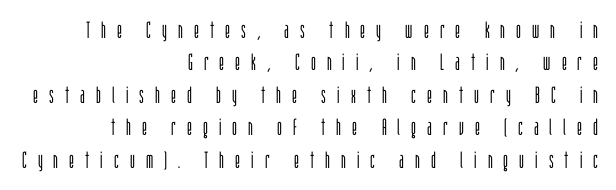
{"italic": "no", "bold": "no", "underline": "no", "align": "right", "line_spacing": "normal", "line_spacing_ratio": 1.41, "letter_spacing": "wide", "letter_spacing_em": 0.48, "glyph_px": 23}
